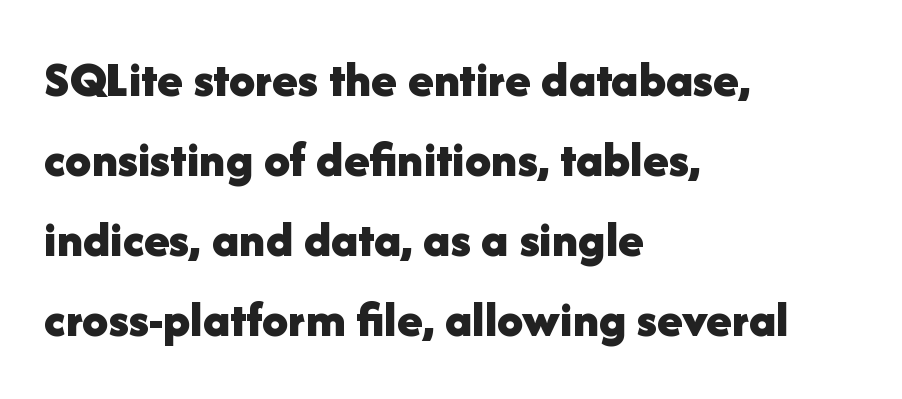
{"serif": "no", "italic": "no", "bold": "yes", "weight": "bold", "width": "normal", "stroke_contrast": "low", "x_height": "medium", "monospaced": "no", "underline": "no", "align": "left", "line_spacing": "normal", "line_spacing_ratio": 1.54, "letter_spacing": "normal", "letter_spacing_em": 0.0, "glyph_px": 52}
